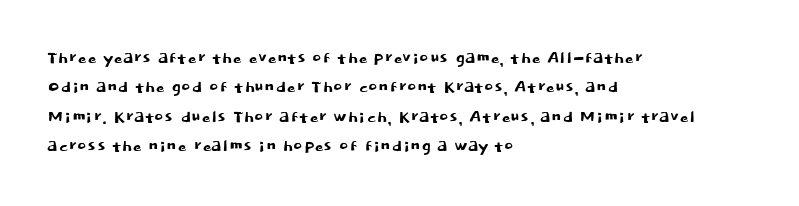
Q: Is the text italic (slanted)? A: No, it is upright.
Q: Is the text underlined? A: No.
Q: How is the paragraph aligned? A: Left-aligned.
Q: Is the spacing between letters normal or unusually wide? A: Normal.
Q: Is the spacing between lines tight, normal or loose? A: Normal.
